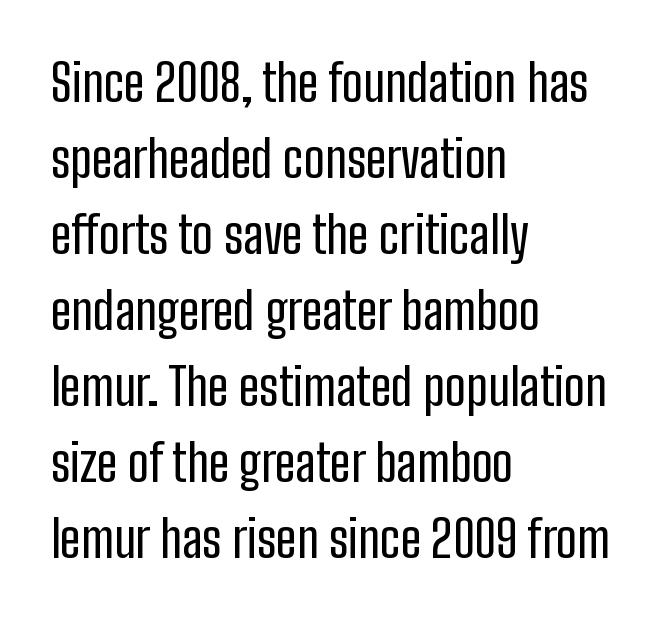
These lines keep a tight, regular rhythm from letter to letter. Are there feet on the stems? There aren't — it's a sans. Type without underlining. Every character sits straight up, as roman type does.
